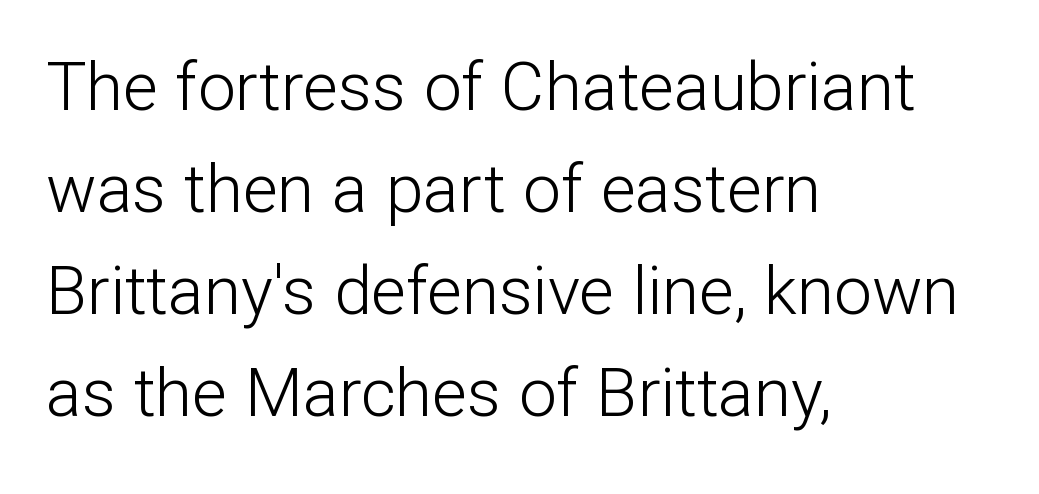
Vertical strokes here are truly vertical. This sample uses plain, unmodified letter spacing. Serifs: no, the terminals of the letterforms are clean. Honestly, there is no underline to notice here at all. Letters have the restrained weight of plain body copy at most. A typesetter would call this proportional, since set widths differ per character.
